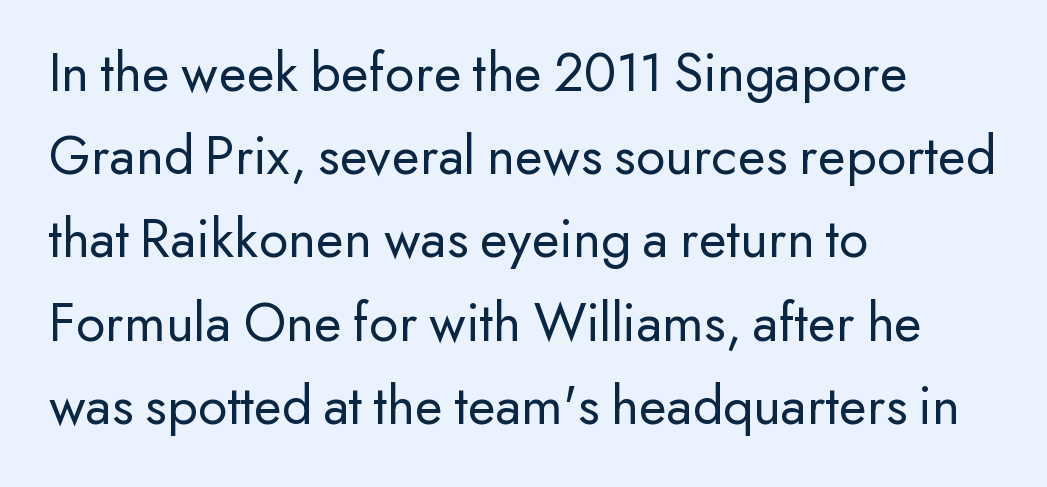
The image shows 57 px regular-weight sans-serif type, upright; set left-aligned, normal line spacing (1.46x), normal letter spacing, not underlined; low stroke contrast and a small x-height.
